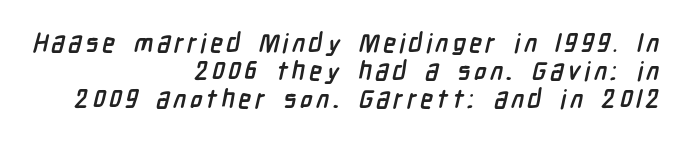
Q: Is the text bold? A: Yes.
Q: Is the text underlined? A: No.
Q: How is the paragraph aligned? A: Right-aligned.
Q: Is the spacing between lines tight, normal or loose? A: Tight.
